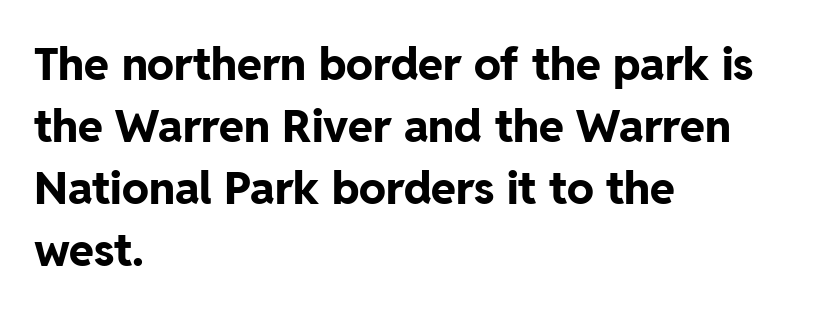
Q: Is the text bold? A: Yes.
Q: Is the text italic (slanted)? A: No, it is upright.
Q: Is the typeface a serif or a sans-serif typeface? A: Sans-serif.
Q: Is the text underlined? A: No.
Q: How is the paragraph aligned? A: Left-aligned.
Q: Is the spacing between letters normal or unusually wide? A: Normal.
Q: Is the spacing between lines tight, normal or loose? A: Normal.
Q: Width (condensed, normal, or wide)? A: Normal.
Q: Stroke contrast? A: Low.
Q: x-height? A: Medium.
Q: Monospaced? A: No.
